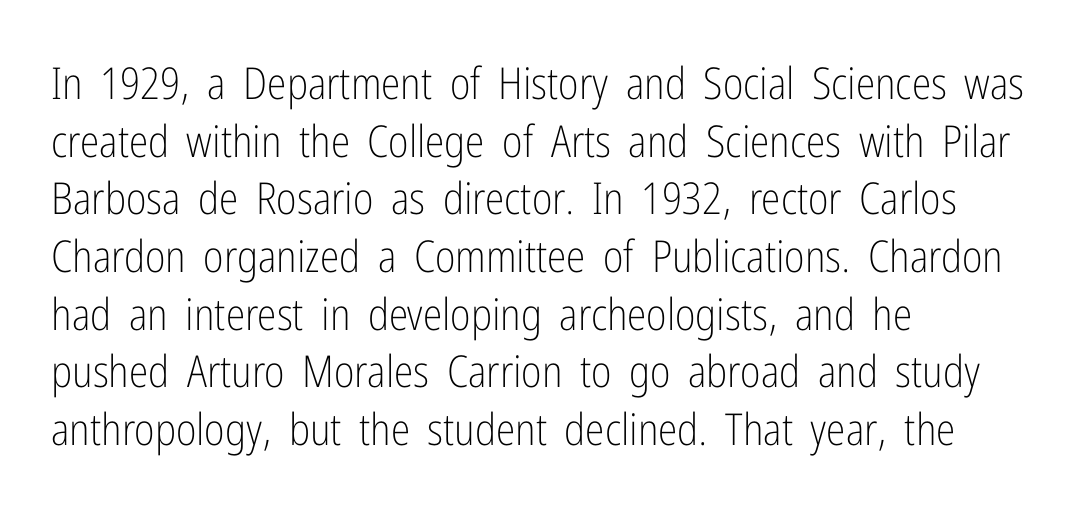
Ordinary non-slanted type is in use. Varying glyph widths throughout — classic text-font behaviour. Each row of text sits above clean, open space. This sample is left-justified, so line endings fall wherever the words run out.
